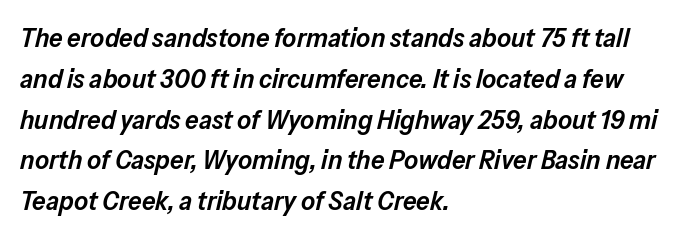
The image shows 27 px text type, italic (leaning right); set left-aligned, normal line spacing (1.51x), normal letter spacing, not underlined.
